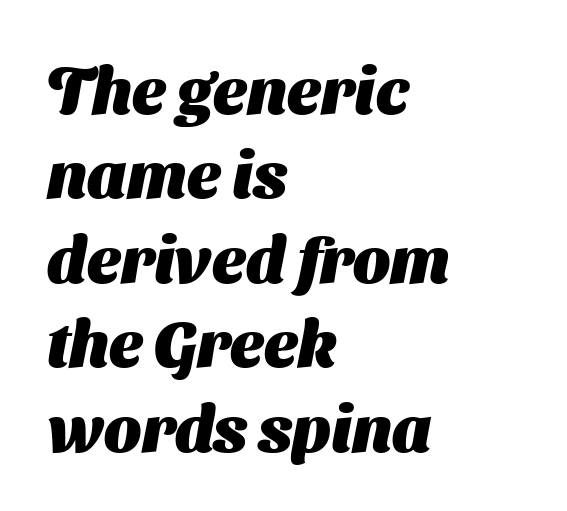
{"serif": "no", "bold": "yes", "weight": "heavy", "width": "normal", "stroke_contrast": "medium", "x_height": "medium", "monospaced": "no", "underline": "no", "align": "left", "line_spacing": "normal", "line_spacing_ratio": 1.3, "letter_spacing": "normal", "letter_spacing_em": 0.0, "glyph_px": 65}
